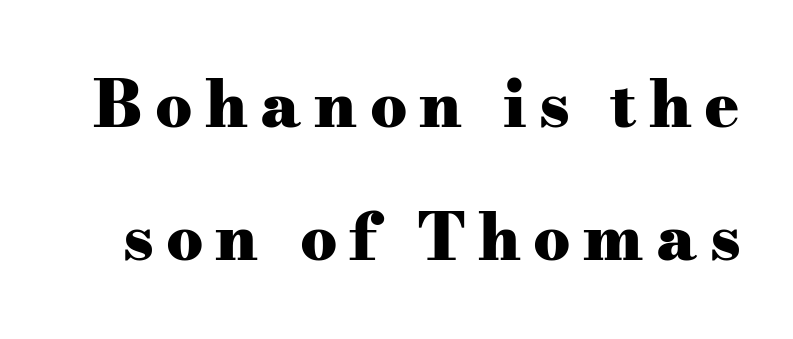
{"serif": "yes", "italic": "no", "bold": "yes", "weight": "heavy", "width": "wide", "stroke_contrast": "medium", "x_height": "small", "monospaced": "no", "underline": "no", "line_spacing": "loose", "line_spacing_ratio": 2.04, "glyph_px": 65}
